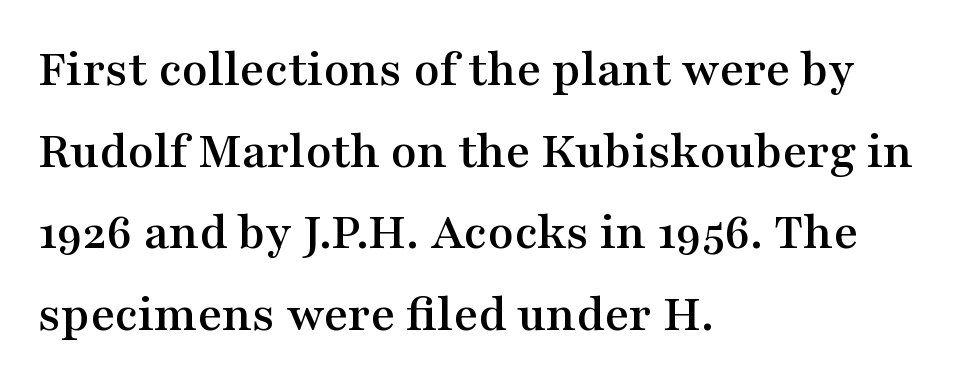
This sample has the flowing, uneven cadence of proportional lettering. Underline: absent. Short and long lines alike share a common starting point at left. Letterform terminals end in serifs throughout the passage. Leading: standard.
